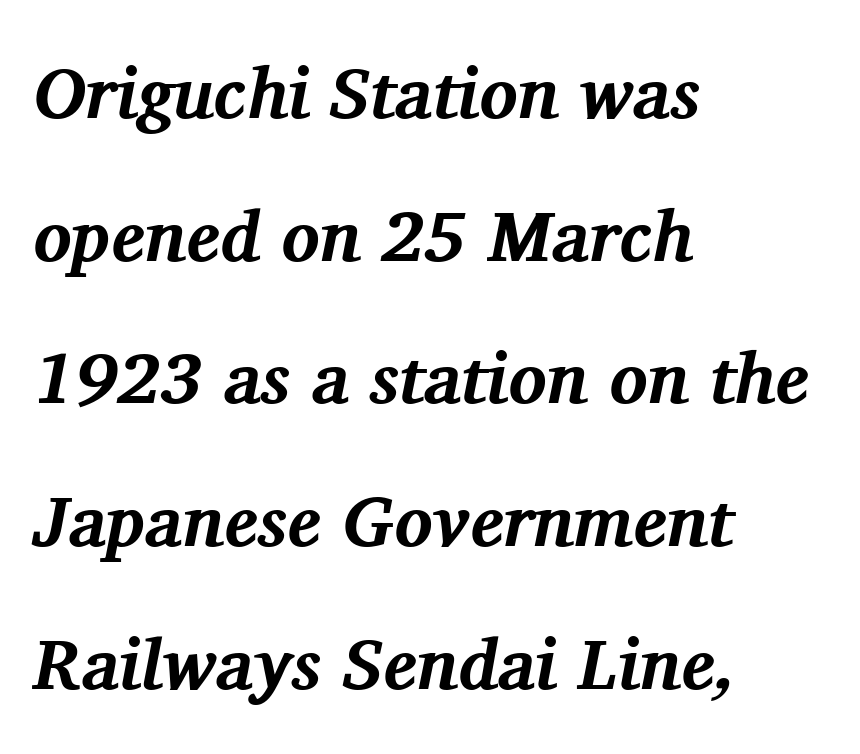
Q: Is the text bold? A: Yes.
Q: Is the text italic (slanted)? A: Yes, it leans right by about 11 degrees.
Q: Is the typeface a serif or a sans-serif typeface? A: Serif.
Q: Is the text underlined? A: No.
Q: How is the paragraph aligned? A: Left-aligned.
Q: Is the spacing between letters normal or unusually wide? A: Normal.
Q: Is the spacing between lines tight, normal or loose? A: Loose.
Q: Width (condensed, normal, or wide)? A: Normal.
Q: Stroke contrast? A: Medium.
Q: x-height? A: Medium.
Q: Monospaced? A: No.
